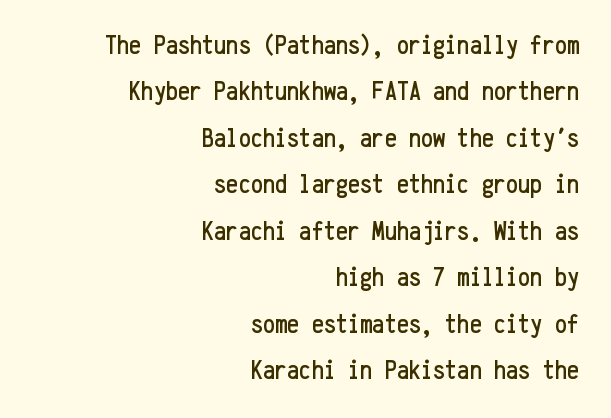
Each word holds together tightly as a unit, with standard inter-letter gaps. Just letters on the line, the space beneath them empty. This is the regular roman posture of the typeface. One-word summary of the alignment: right.
